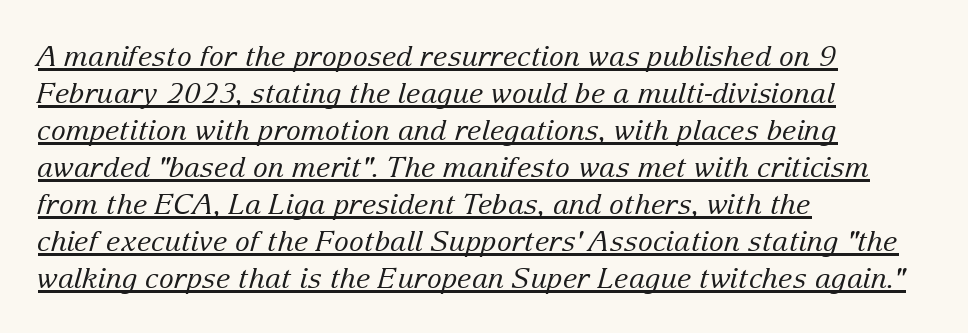
{"serif": "yes", "italic": "yes", "lean": "right", "slant_degrees": 15, "bold": "no", "weight": "regular", "width": "normal", "stroke_contrast": "low", "x_height": "medium", "monospaced": "no", "underline": "yes", "align": "left", "line_spacing": "normal", "line_spacing_ratio": 1.32, "letter_spacing": "normal", "letter_spacing_em": 0.0, "glyph_px": 28}
